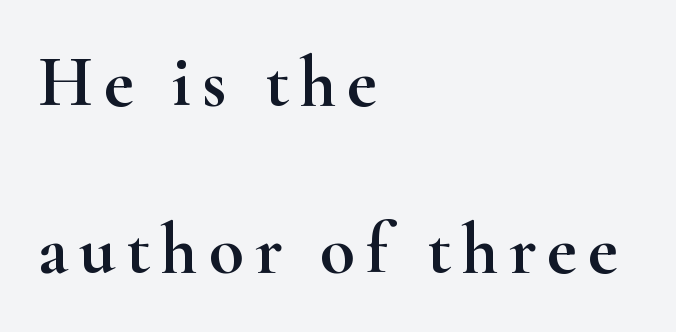
{"serif": "yes", "italic": "no", "width": "wide", "stroke_contrast": "high", "x_height": "small", "monospaced": "no", "underline": "no", "align": "left", "line_spacing": "loose", "line_spacing_ratio": 2.32, "glyph_px": 72}
